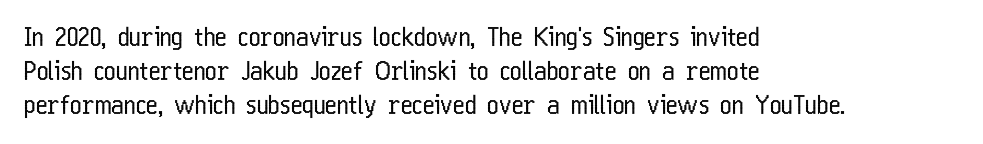
Q: Is the text bold? A: No.
Q: Is the text italic (slanted)? A: No, it is upright.
Q: Is the text underlined? A: No.
Q: How is the paragraph aligned? A: Left-aligned.
Q: Is the spacing between letters normal or unusually wide? A: Normal.
Q: Is the spacing between lines tight, normal or loose? A: Normal.
